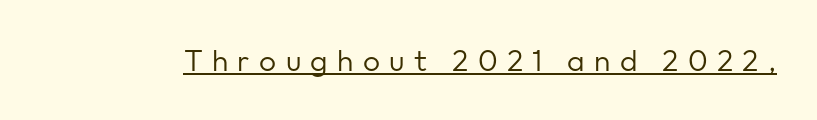
Designer's note — italics off, roman on. The gaps between neighbouring characters are conspicuously large. The glyphs are accompanied by a horizontal stroke just below them. Unlike a traditional serif, this face leaves its strokes unadorned.
